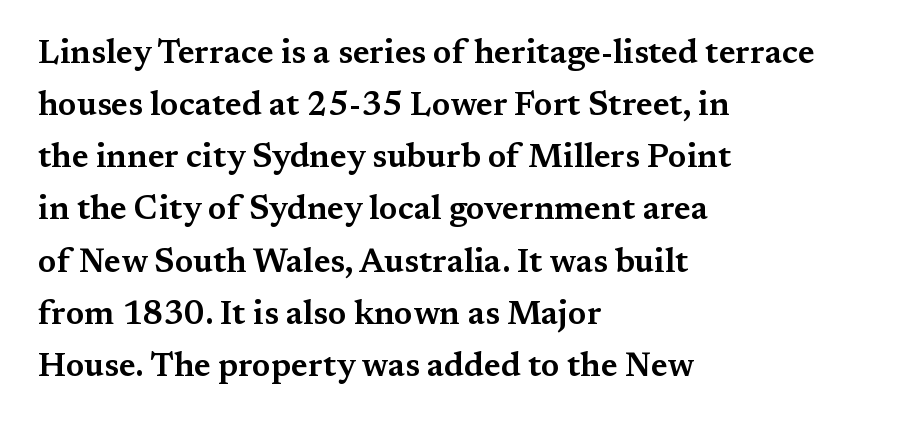
Spacing verdict: proportional, widths tailored to each character. The lines are quadded left. The foot of each line stays bare and open. The lettering holds an erect, upright posture throughout. Does the leading feel generous? No, just average. Each word holds together tightly as a unit, with standard inter-letter gaps.
